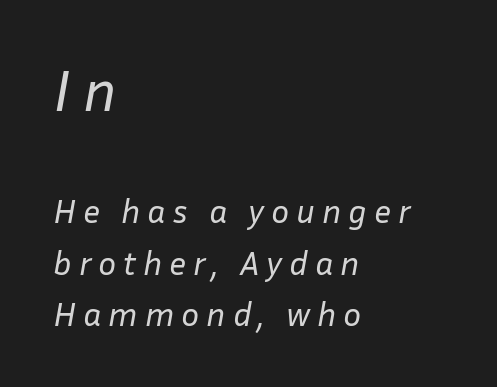
Top chunk: large. Bottom chunk: small. The space between consecutive lines is moderate. Reading down the block, your eye returns to a fixed left position each line. These lines are rendered in a variable-pitch font. Display-style spreading of the glyphs; the letterfit is very open. Words float on clear page, feet unadorned.
